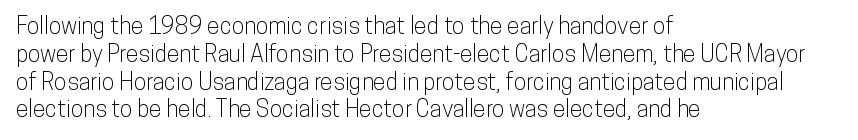
Here the glyphs are tracked normally, forming tight word shapes. The specimen omits any rule beneath the text block's lines. Vertical strokes here are truly vertical. The lines in this sample share a left origin and differ only in where they stop.
